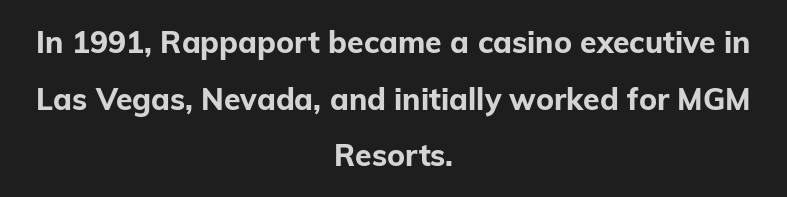
Q: Is the text bold? A: Yes.
Q: Is the text italic (slanted)? A: No, it is upright.
Q: Is the typeface a serif or a sans-serif typeface? A: Sans-serif.
Q: Is the text underlined? A: No.
Q: How is the paragraph aligned? A: Centered.
Q: Is the spacing between letters normal or unusually wide? A: Normal.
Q: Width (condensed, normal, or wide)? A: Normal.
Q: Stroke contrast? A: Low.
Q: x-height? A: Medium.
Q: Monospaced? A: No.
